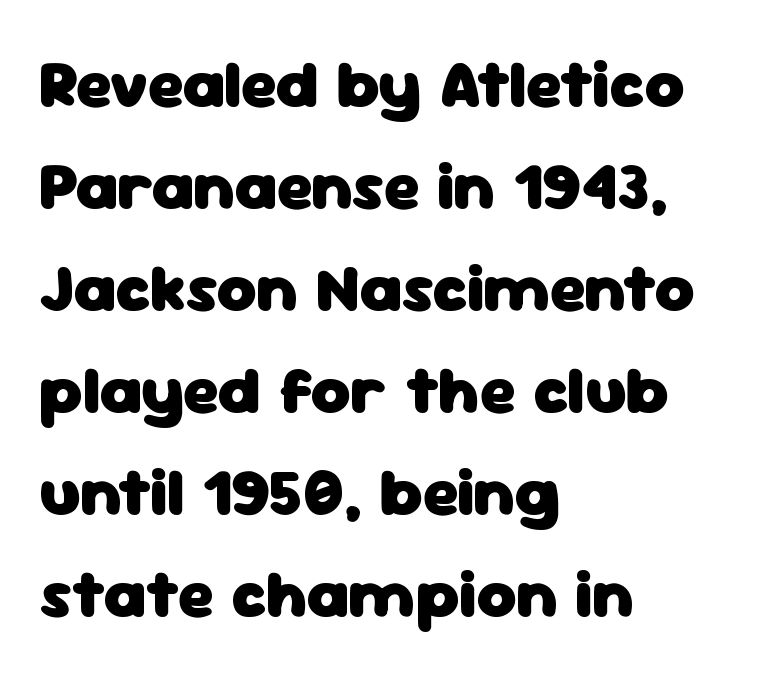
The image shows 68 px heavy sans-serif type, upright; set left-aligned, normal line spacing (1.5x), normal letter spacing, not underlined; low stroke contrast and a medium x-height.
